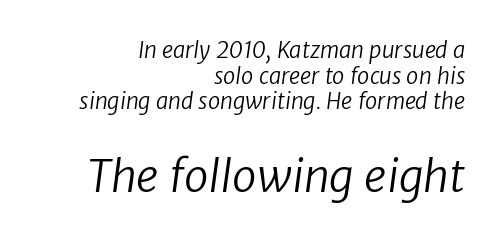
Q: Is the text bold? A: No.
Q: Is the typeface a serif or a sans-serif typeface? A: Sans-serif.
Q: Is the text underlined? A: No.
Q: How is the paragraph aligned? A: Right-aligned.
Q: Is the spacing between letters normal or unusually wide? A: Normal.
Q: Which block of text is set in a larger size, the first (top) or the second (bottom)? A: The second (bottom) one.
Q: Width (condensed, normal, or wide)? A: Normal.
Q: Stroke contrast? A: Low.
Q: x-height? A: Medium.
Q: Monospaced? A: No.
